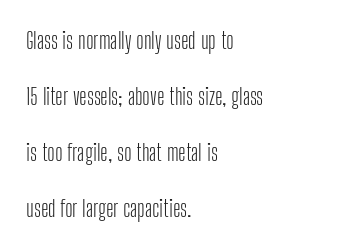
The image shows 23 px text type, upright; set left-aligned, loose line spacing (2.44x), normal letter spacing, not underlined.
